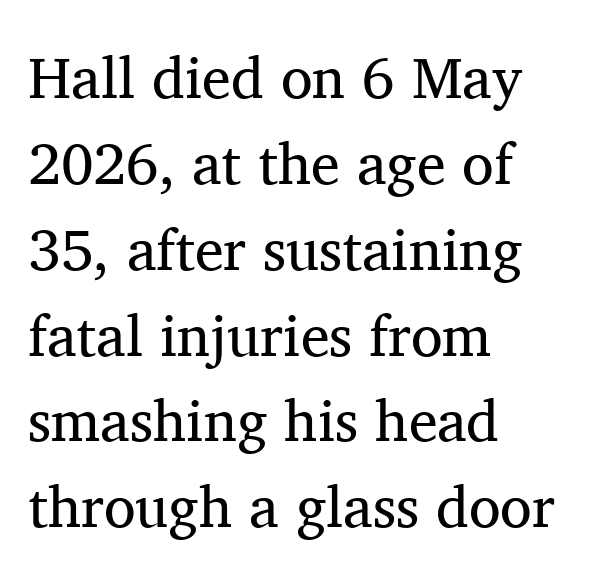
{"serif": "yes", "italic": "no", "bold": "no", "weight": "regular", "width": "normal", "stroke_contrast": "medium", "x_height": "medium", "monospaced": "no", "underline": "no", "align": "left", "line_spacing": "normal", "line_spacing_ratio": 1.48, "letter_spacing": "normal", "letter_spacing_em": 0.0, "glyph_px": 58}
